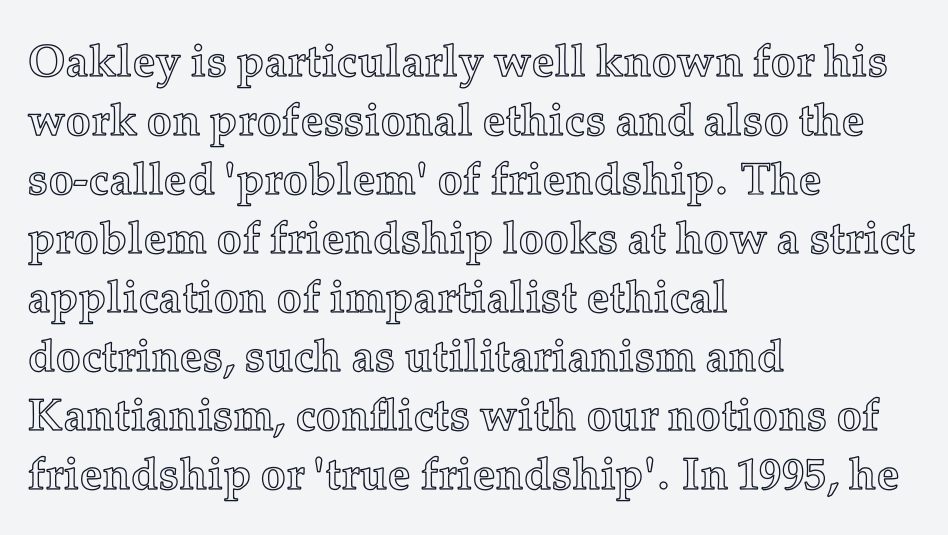
The image shows 45 px text type, upright; set left-aligned, normal line spacing (1.31x), normal letter spacing, not underlined; a medium x-height.
